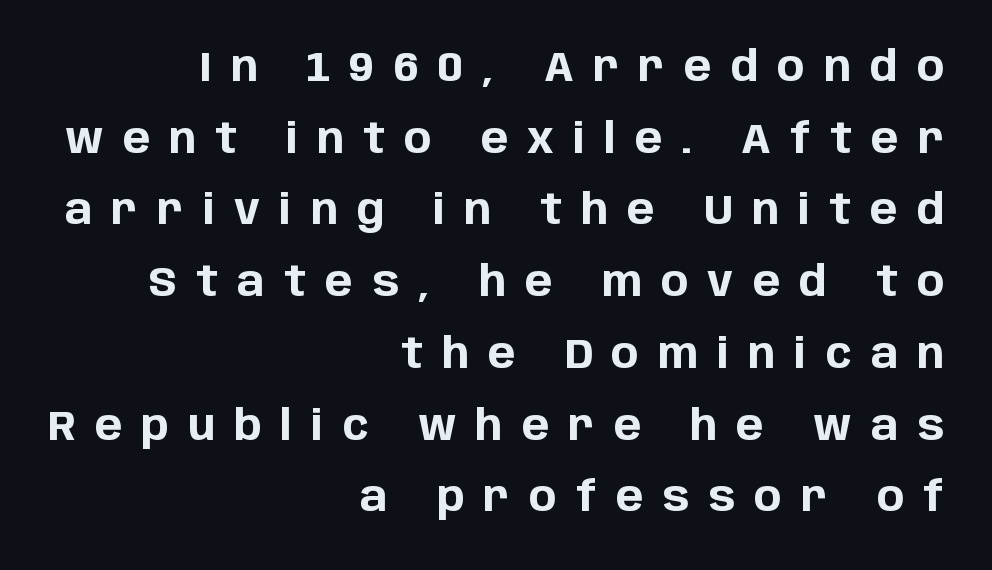
The image shows 41 px bold sans-serif type, upright; set right-aligned, line spacing 1.75x, unusually wide letter spacing (+0.47 em), not underlined; low stroke contrast and a large x-height.
